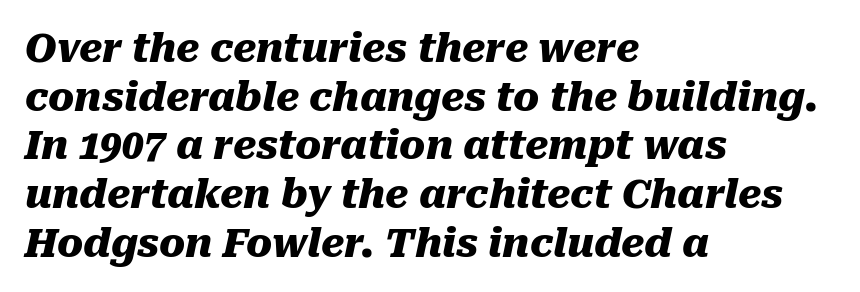
Q: Is the text bold? A: Yes.
Q: Is the text italic (slanted)? A: Yes, it leans right by about 10 degrees.
Q: Is the text underlined? A: No.
Q: How is the paragraph aligned? A: Left-aligned.
Q: Is the spacing between letters normal or unusually wide? A: Normal.
Q: Is the spacing between lines tight, normal or loose? A: Normal.
Q: Width (condensed, normal, or wide)? A: Normal.
Q: Stroke contrast? A: Medium.
Q: x-height? A: Medium.
Q: Monospaced? A: No.
